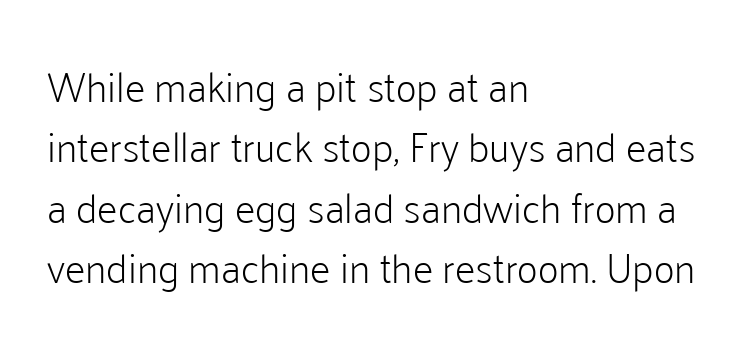
The image shows 41 px light sans-serif type, upright; set left-aligned, normal line spacing (1.47x), normal letter spacing, not underlined; low stroke contrast and a medium x-height.
